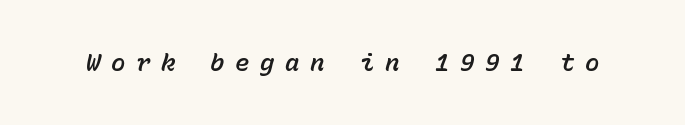
The text carries the slant typical of an italic or oblique font. Unmarked baselines from the first word to the last. Compared with typical body copy, the letter spacing here is much looser.
